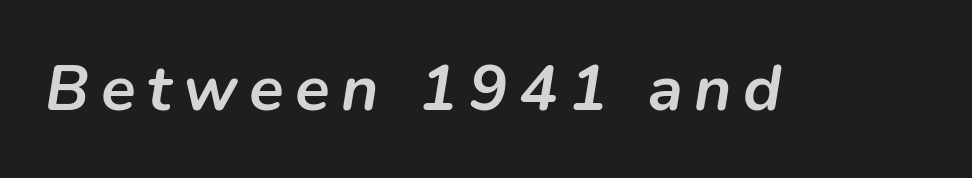
Type without underlining. A full-strength bold gives these letters their thick strokes. Note the varied advance widths — an 'i' is clearly narrower than an 'm'. The rendering applies a slant to the glyphs.
